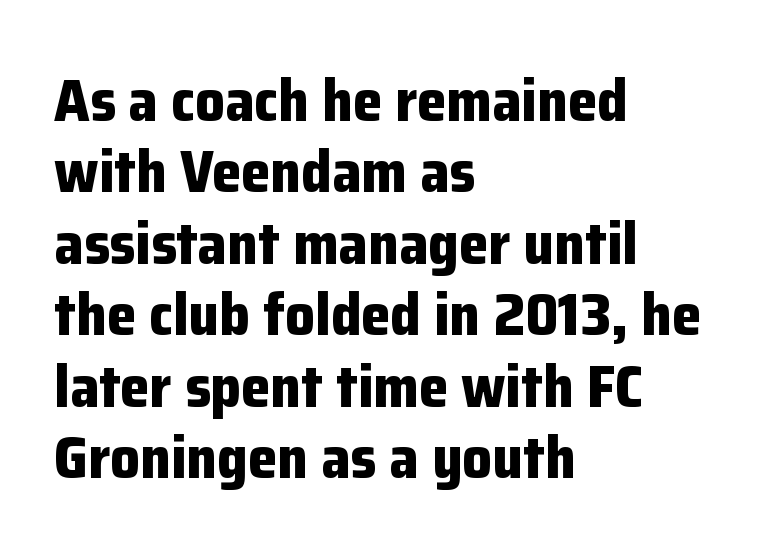
The image shows 59 px bold sans-serif type, upright; set left-aligned, line spacing 1.21x, normal letter spacing, not underlined; low stroke contrast and a medium x-height.
